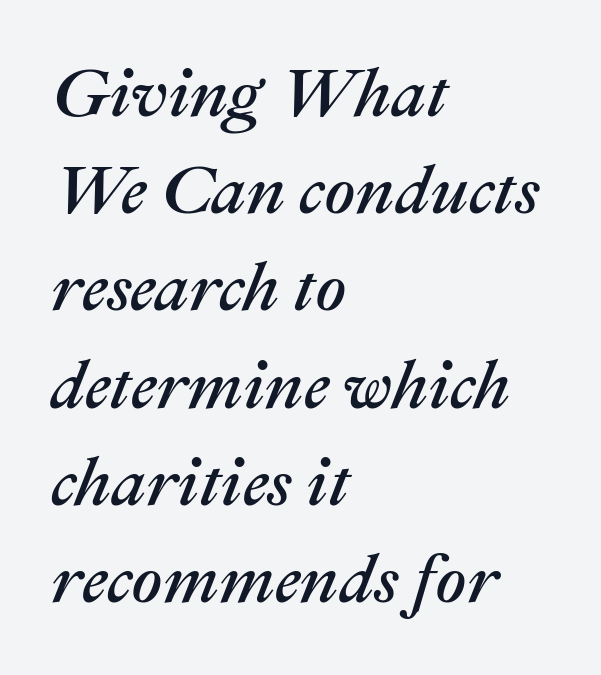
Q: Is the text italic (slanted)? A: Yes, it leans right by about 22 degrees.
Q: Is the text underlined? A: No.
Q: How is the paragraph aligned? A: Left-aligned.
Q: Is the spacing between letters normal or unusually wide? A: Normal.
Q: Is the spacing between lines tight, normal or loose? A: Normal.
Q: Width (condensed, normal, or wide)? A: Normal.
Q: Stroke contrast? A: Medium.
Q: x-height? A: Medium.
Q: Monospaced? A: No.
